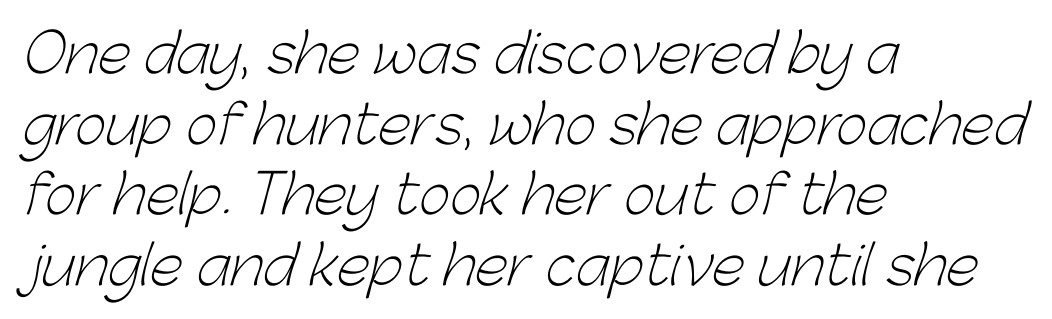
Q: Is the text bold? A: No.
Q: Is the typeface a serif or a sans-serif typeface? A: Sans-serif.
Q: Is the text underlined? A: No.
Q: How is the paragraph aligned? A: Left-aligned.
Q: Is the spacing between letters normal or unusually wide? A: Normal.
Q: Is the spacing between lines tight, normal or loose? A: Normal.
Q: Width (condensed, normal, or wide)? A: Normal.
Q: Stroke contrast? A: Low.
Q: x-height? A: Medium.
Q: Monospaced? A: No.
